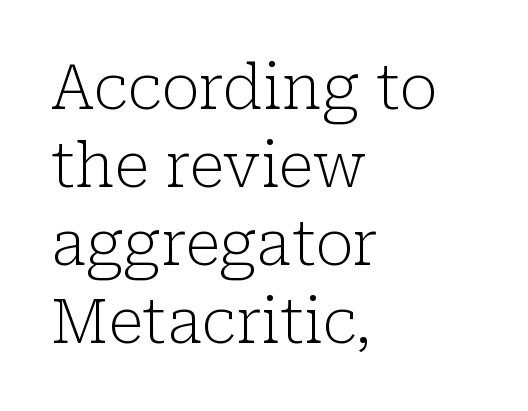
Think of a printed novel: that variable character pitch is what you see here. The type is set solid horizontally, with unmodified tracking. This sample uses a serif face. Descender tails drop into unmarked territory.
